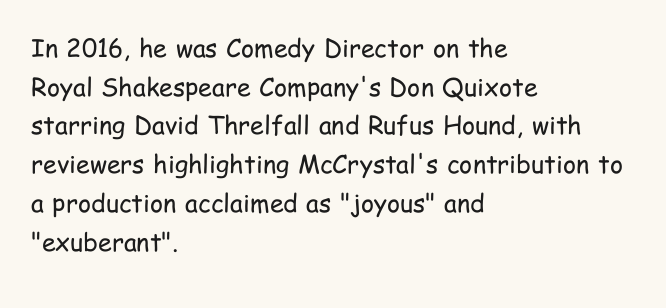
The image shows 25 px text type, upright; set left-aligned, normal line spacing (1.55x), normal letter spacing, not underlined.
